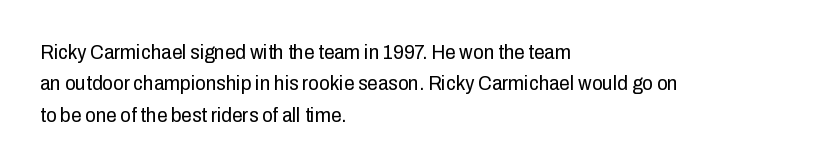
Each row of text sits above clean, open space. Italic? Not at all — the glyphs are vertical. Typeset ragged right — the left edge is the straight one. Each word holds together tightly as a unit, with standard inter-letter gaps. Interline gaps are of average width in this sample.
